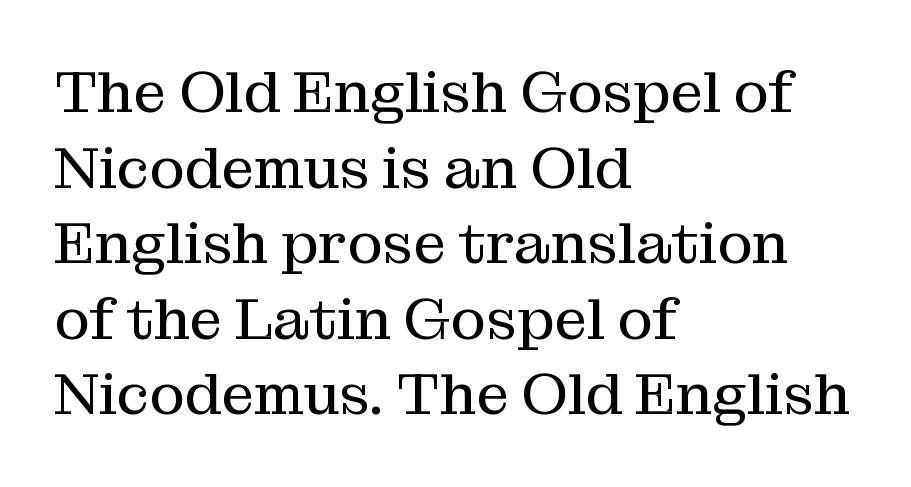
Q: Is the text bold? A: No.
Q: Is the text italic (slanted)? A: No, it is upright.
Q: Is the typeface a serif or a sans-serif typeface? A: Serif.
Q: Is the text underlined? A: No.
Q: How is the paragraph aligned? A: Left-aligned.
Q: Is the spacing between letters normal or unusually wide? A: Normal.
Q: Is the spacing between lines tight, normal or loose? A: Normal.
Q: Width (condensed, normal, or wide)? A: Normal.
Q: Stroke contrast? A: Medium.
Q: x-height? A: Medium.
Q: Monospaced? A: No.
